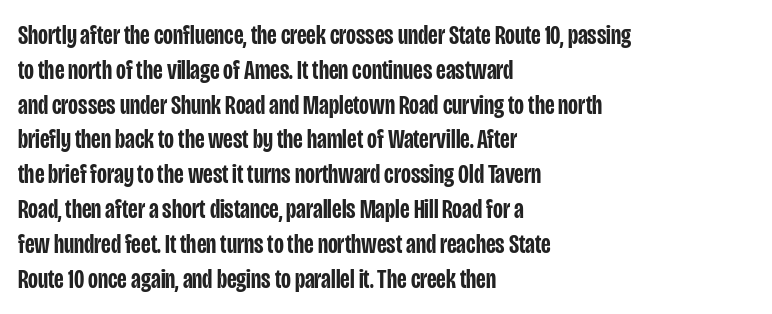
Q: Is the text bold? A: Semi-bold.
Q: Is the text italic (slanted)? A: No, it is upright.
Q: Is the text underlined? A: No.
Q: How is the paragraph aligned? A: Left-aligned.
Q: Is the spacing between letters normal or unusually wide? A: Normal.
Q: Is the spacing between lines tight, normal or loose? A: Normal.
